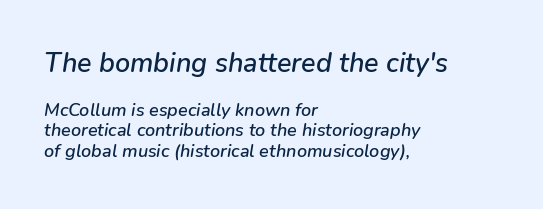
The image shows 27 px text type, italic (leaning right); set left-aligned, tight line spacing (1.15x), normal letter spacing, not underlined; the first (top) block is 1.5x larger.
